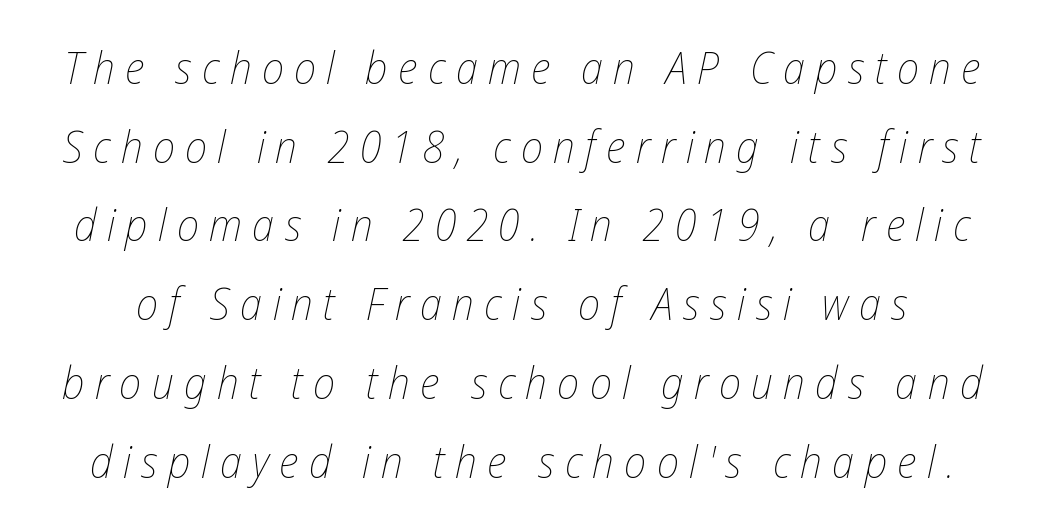
{"italic": "yes", "lean": "right", "slant_degrees": 12, "bold": "no", "weight": "thin", "width": "condensed", "stroke_contrast": "low", "x_height": "medium", "monospaced": "no", "underline": "no", "line_spacing_ratio": 1.75, "letter_spacing": "wide", "letter_spacing_em": 0.23, "glyph_px": 45}
